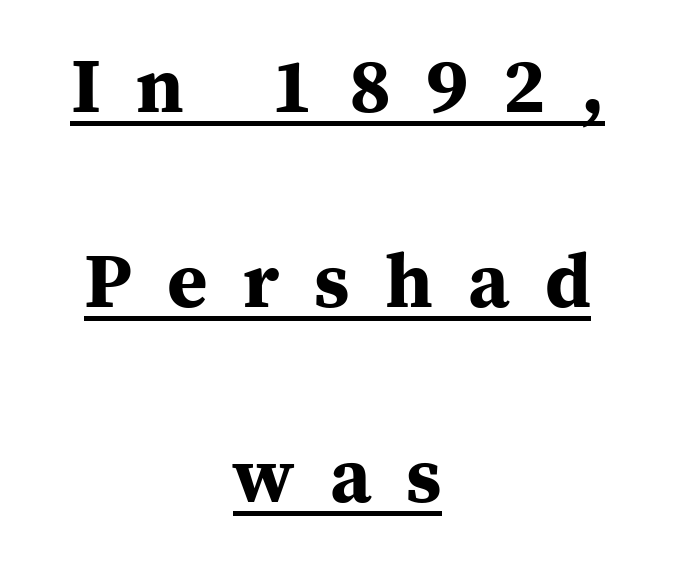
Here the designer chose a conventional face with non-uniform glyph widths. This rendering employs a face with finishing strokes, i.e., a serif. Quick note: underline on. These lines carry a lot of weight — the face is fully bold. Leading: increased. The compositor balanced each line on the midline.
